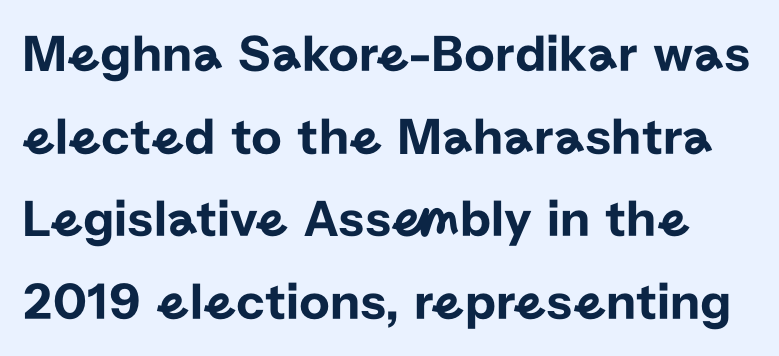
The rendering uses natural spacing where letterforms have individual widths. The gap between lines stays unmarked. Nope, not italic — everything's standing straight. The face used here is a sans, in the tradition of grotesques and geometrics.
